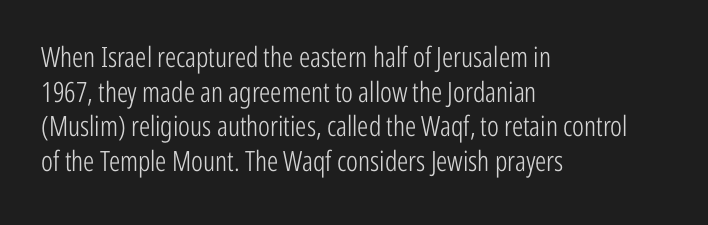
{"serif": "no", "italic": "no", "bold": "no", "weight": "light", "width": "condensed", "stroke_contrast": "low", "x_height": "medium", "monospaced": "no", "underline": "no", "align": "left", "line_spacing_ratio": 1.24, "letter_spacing": "normal", "letter_spacing_em": 0.0, "glyph_px": 28}
